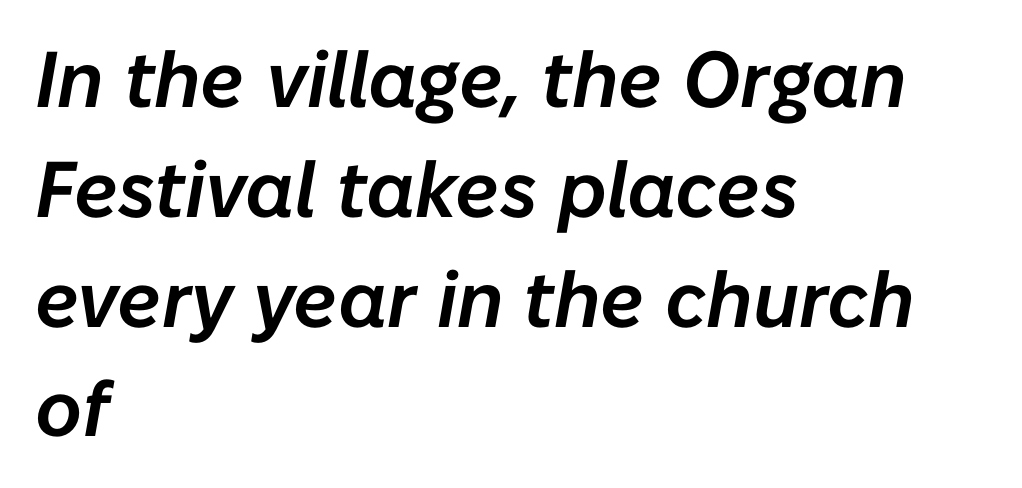
{"italic": "yes", "lean": "right", "slant_degrees": 10, "width": "normal", "stroke_contrast": "low", "x_height": "medium", "monospaced": "no", "underline": "no", "align": "left", "line_spacing": "normal", "line_spacing_ratio": 1.39, "letter_spacing": "normal", "letter_spacing_em": 0.0, "glyph_px": 79}
